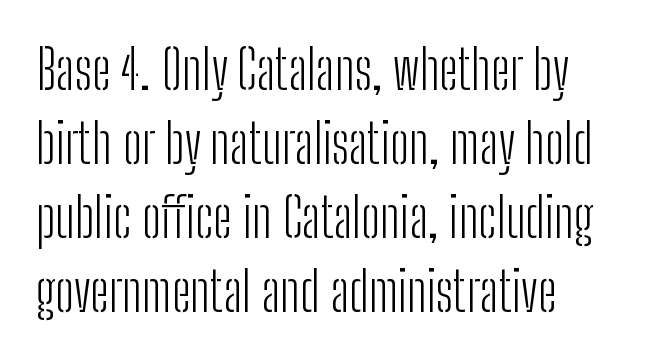
{"serif": "no", "italic": "no", "bold": "no", "weight": "light", "width": "condensed", "stroke_contrast": "low", "x_height": "medium", "monospaced": "no", "underline": "no", "align": "left", "line_spacing": "normal", "line_spacing_ratio": 1.37, "letter_spacing": "normal", "letter_spacing_em": 0.0, "glyph_px": 54}
